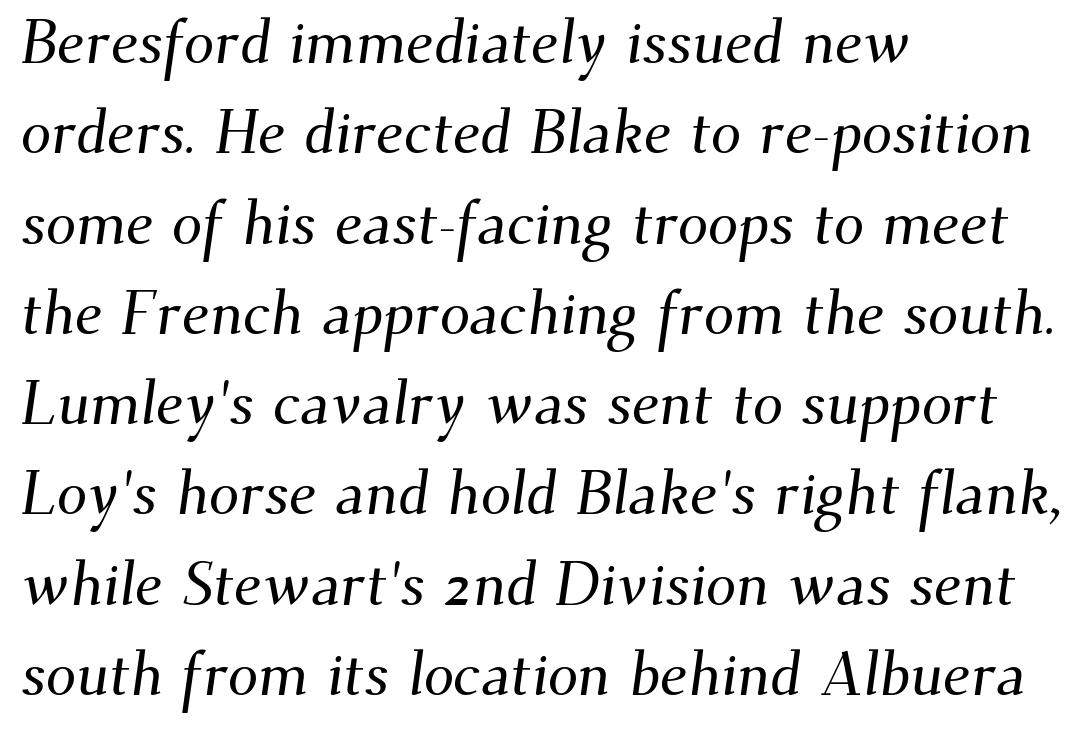
The image shows 61 px serif type; set left-aligned, normal line spacing (1.48x), normal letter spacing, not underlined; medium stroke contrast and a small x-height.
